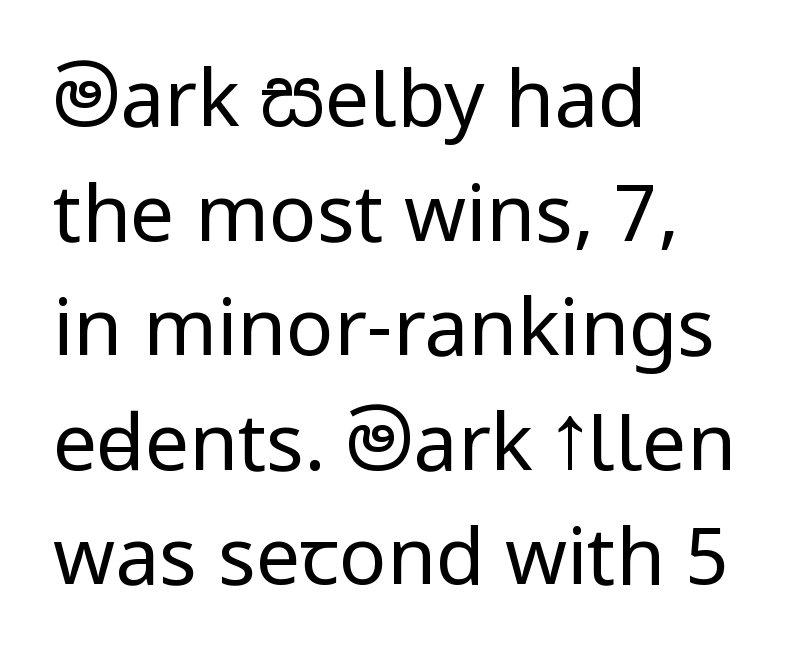
{"serif": "no", "italic": "no", "bold": "no", "weight": "regular", "width": "condensed", "stroke_contrast": "low", "underline": "no", "align": "left", "line_spacing": "normal", "line_spacing_ratio": 1.45, "letter_spacing": "normal", "letter_spacing_em": 0.0, "glyph_px": 79}
